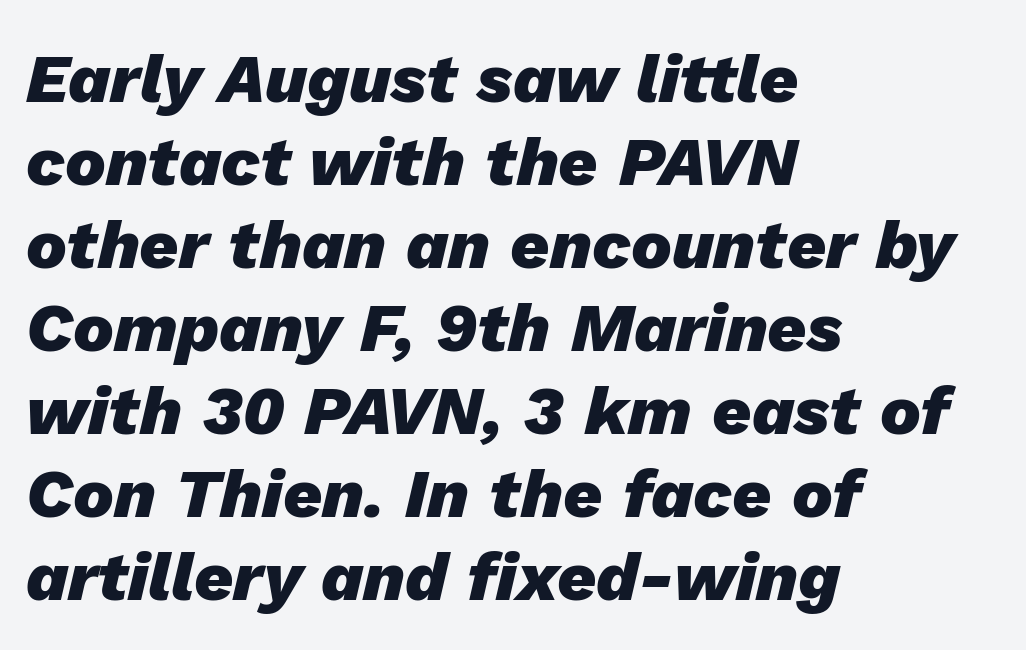
Rendered with sloped, italic letterforms. The rendering keeps characters at their native spacing. The lines are quadded left. Stroke thickness is high; the sample reads as a true bold. Honestly, there is no underline to notice here at all.
